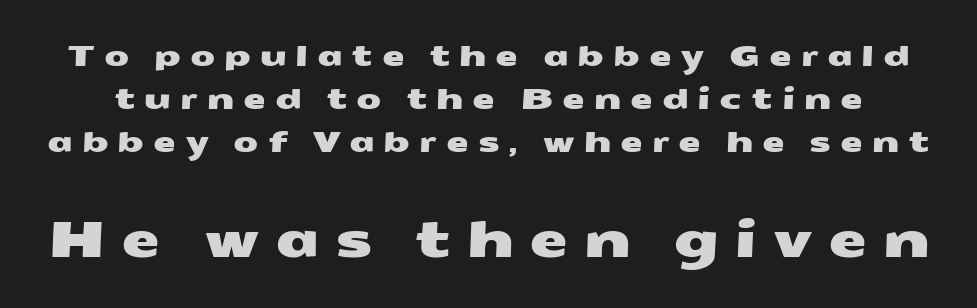
The image shows 50 px wide sans-serif type; set normal line spacing (1.49x), unusually wide letter spacing (+0.3 em), not underlined; the second (bottom) block is 1.72x larger; medium stroke contrast and a medium x-height.
